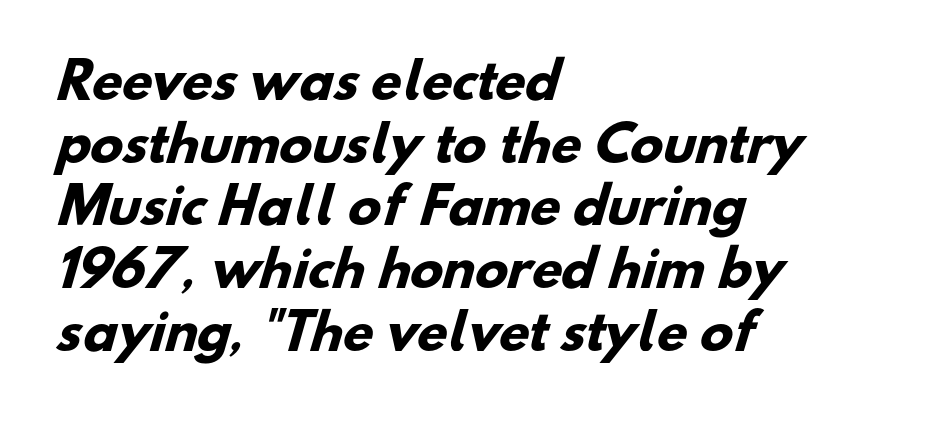
The image shows 49 px heavy sans-serif type; set left-aligned, normal line spacing (1.28x), normal letter spacing, not underlined; low stroke contrast and a small x-height.
